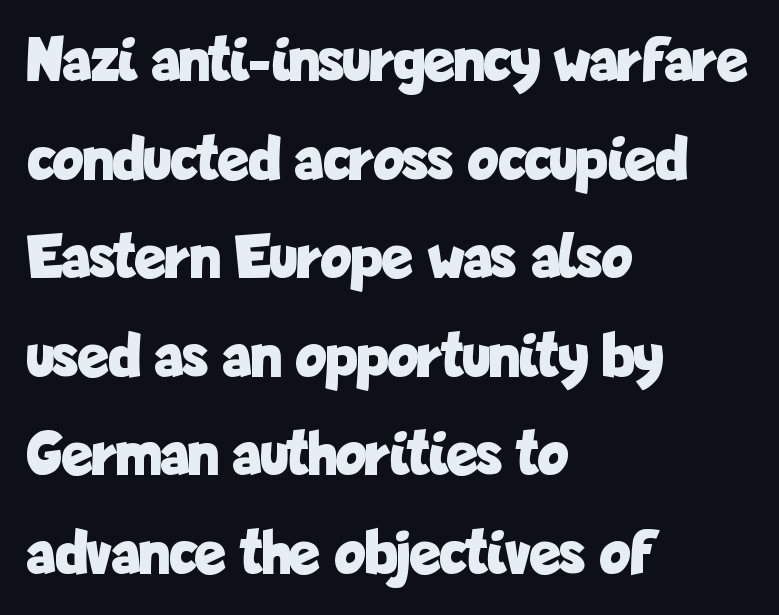
The lines are quadded left. Is there much room between lines? A standard amount, neither cramped nor airy. Nobody drew a line under any word here. Each letter keeps its own natural width here, so spacing adapts to shape.
